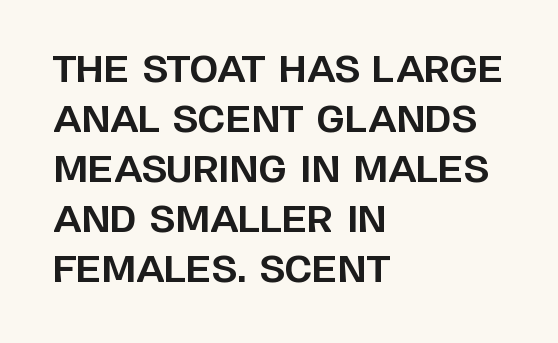
The image shows 37 px bold sans-serif type, upright; set left-aligned, normal line spacing (1.35x), normal letter spacing, not underlined; low stroke contrast and a large x-height.
